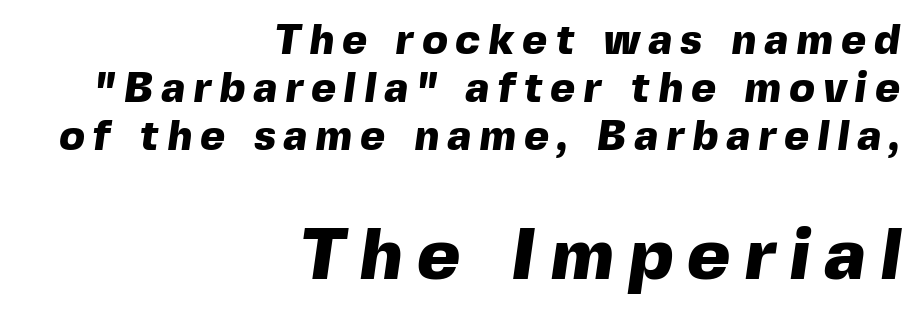
Does the bottom block carry the larger type? Yes, it does. This sample has the flowing, uneven cadence of proportional lettering. Descenders are the only things crossing below the line. How heavy is the stroke? Heavy — this is a bold.
